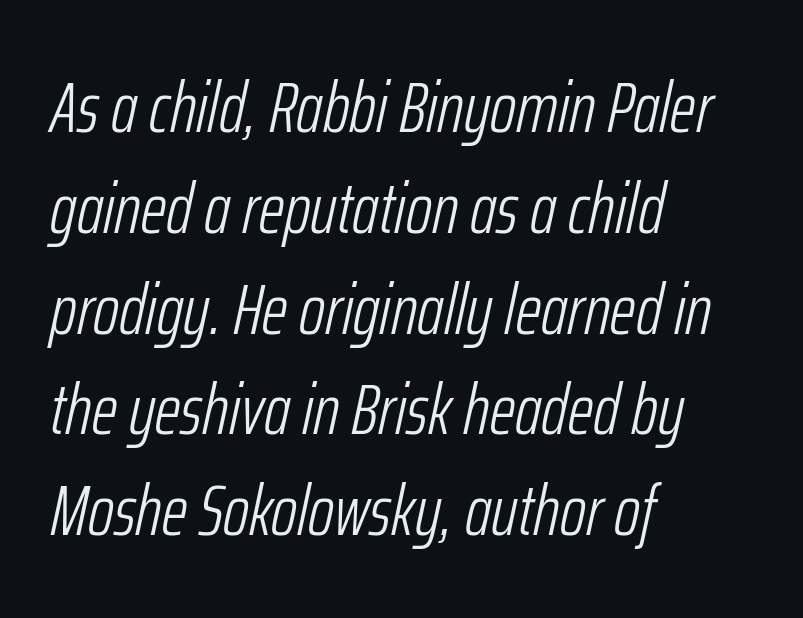
Q: Is the text bold? A: No.
Q: Is the text italic (slanted)? A: Yes, it leans right by about 12 degrees.
Q: Is the text underlined? A: No.
Q: How is the paragraph aligned? A: Left-aligned.
Q: Is the spacing between letters normal or unusually wide? A: Normal.
Q: Is the spacing between lines tight, normal or loose? A: Normal.
Q: Width (condensed, normal, or wide)? A: Condensed.
Q: Stroke contrast? A: Low.
Q: x-height? A: Medium.
Q: Monospaced? A: No.
